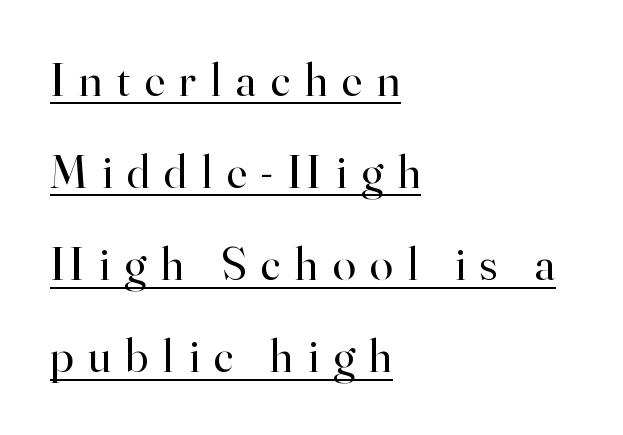
{"serif": "yes", "italic": "no", "bold": "no", "weight": "regular", "width": "normal", "stroke_contrast": "high", "x_height": "small", "monospaced": "no", "underline": "yes", "align": "left", "line_spacing": "loose", "line_spacing_ratio": 1.96, "letter_spacing": "wide", "letter_spacing_em": 0.31, "glyph_px": 47}
